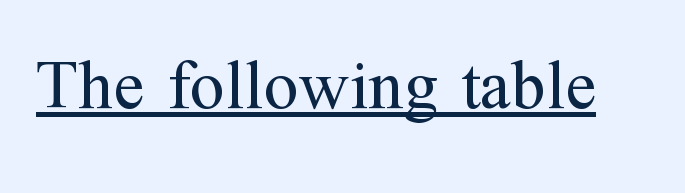
The image shows 71 px regular-weight serif type, upright; set normal letter spacing, underlined; medium stroke contrast and a medium x-height.
